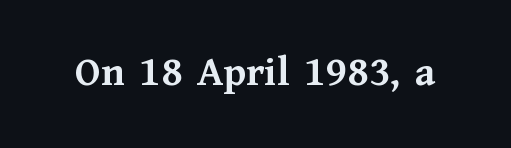
The image shows 43 px semibold serif type, upright; set normal letter spacing, not underlined; medium stroke contrast and a medium x-height.
